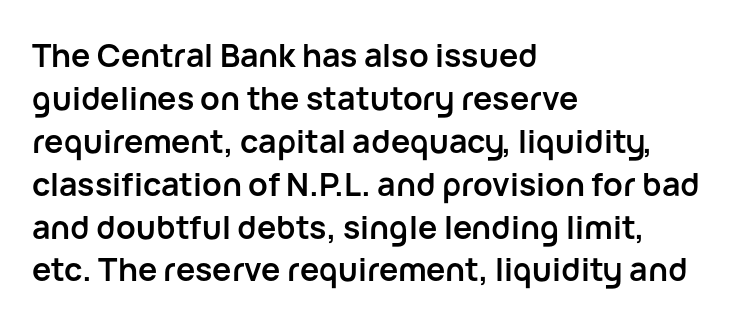
Q: Is the text bold? A: Yes.
Q: Is the text italic (slanted)? A: No, it is upright.
Q: Is the typeface a serif or a sans-serif typeface? A: Sans-serif.
Q: Is the text underlined? A: No.
Q: How is the paragraph aligned? A: Left-aligned.
Q: Is the spacing between letters normal or unusually wide? A: Normal.
Q: Is the spacing between lines tight, normal or loose? A: Normal.
Q: Width (condensed, normal, or wide)? A: Normal.
Q: Stroke contrast? A: Low.
Q: x-height? A: Medium.
Q: Monospaced? A: No.
